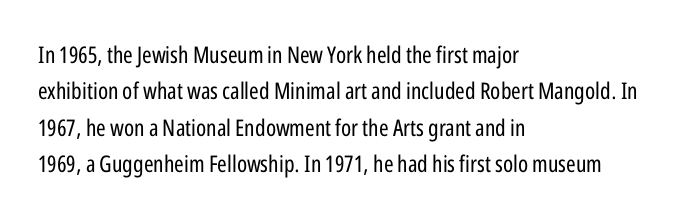
{"italic": "no", "bold": "no", "underline": "no", "align": "left", "line_spacing": "normal", "line_spacing_ratio": 1.58, "letter_spacing": "normal", "letter_spacing_em": 0.0, "glyph_px": 23}
